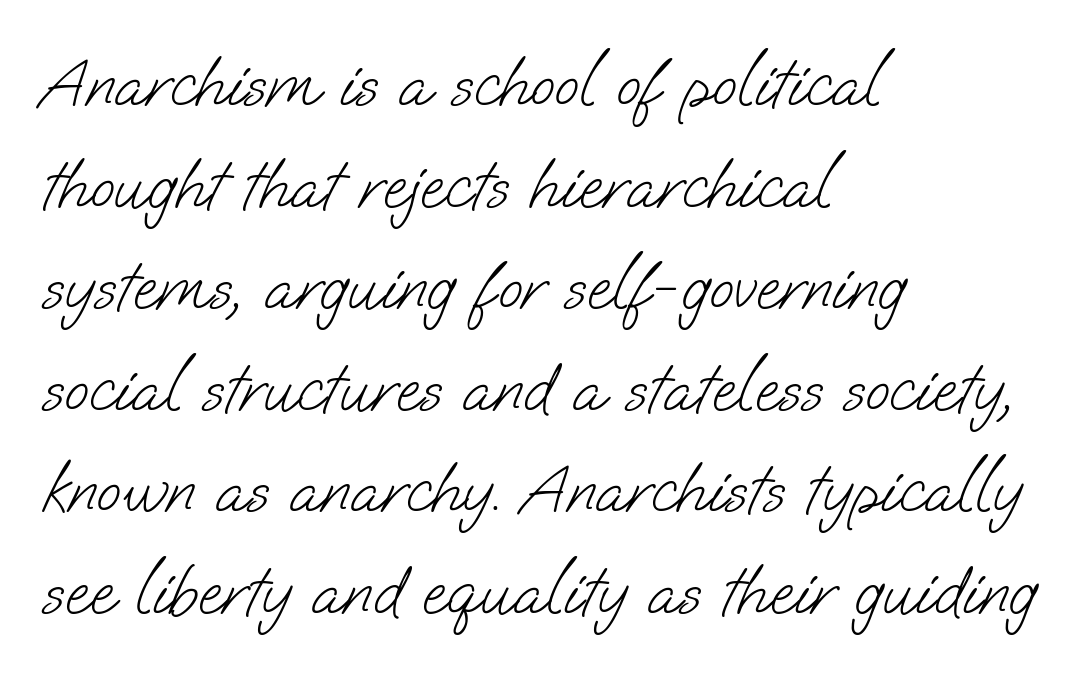
{"serif": "no", "bold": "no", "weight": "light", "width": "normal", "stroke_contrast": "low", "x_height": "small", "monospaced": "no", "underline": "no", "align": "left", "line_spacing": "normal", "line_spacing_ratio": 1.43, "letter_spacing": "normal", "letter_spacing_em": 0.0, "glyph_px": 71}
